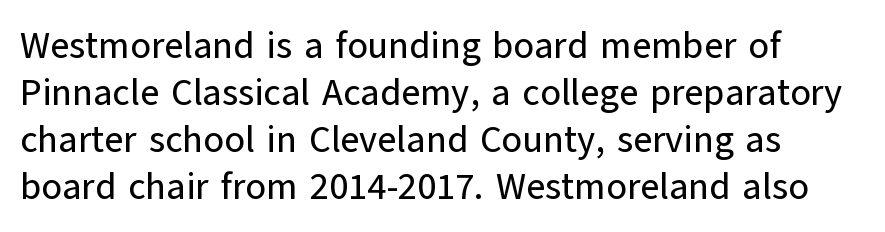
{"serif": "no", "italic": "no", "width": "normal", "stroke_contrast": "low", "x_height": "medium", "monospaced": "no", "underline": "no", "align": "left", "line_spacing": "normal", "line_spacing_ratio": 1.27, "letter_spacing": "normal", "letter_spacing_em": 0.0, "glyph_px": 37}
